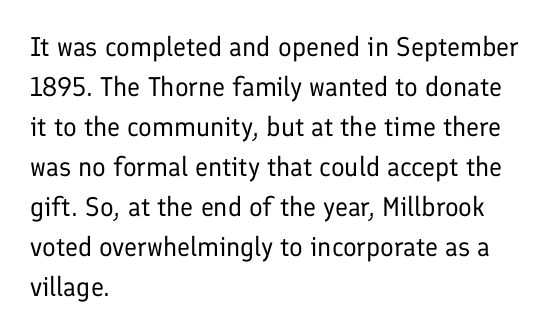
The image shows 27 px text type, upright; set left-aligned, normal line spacing (1.48x), normal letter spacing, not underlined.
